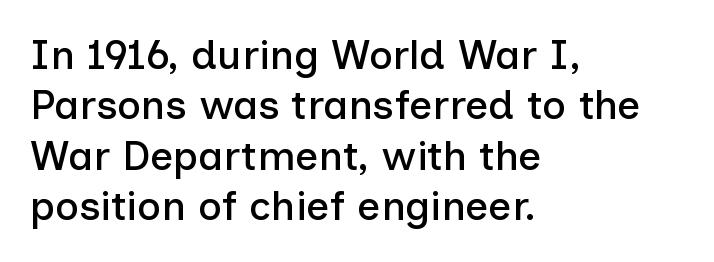
What stands out about the letter spacing? Nothing — it is the standard amount. Every stem runs plumb, perpendicular to the baseline. Do the characters align in a grid? No, the font is proportional. Font category for this specimen: sans-serif. Decoration check: the copy has no underline.
